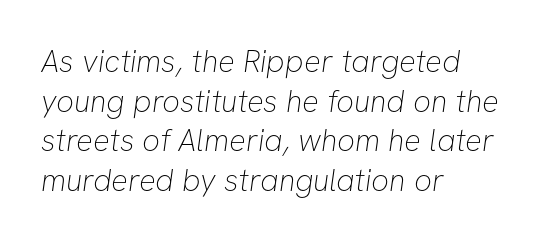
The rendering uses natural spacing where letterforms have individual widths. Tracking value appears to be zero — textbook default spacing. Compared with a centered layout, this one pins lines to the left instead. Are there feet on the stems? There aren't — it's a sans. The weight would be labelled regular, book, light, or lighter still.
